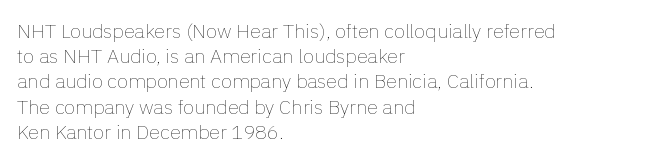
Q: Is the text bold? A: No.
Q: Is the text italic (slanted)? A: No, it is upright.
Q: Is the text underlined? A: No.
Q: How is the paragraph aligned? A: Left-aligned.
Q: Is the spacing between letters normal or unusually wide? A: Normal.
Q: Is the spacing between lines tight, normal or loose? A: Normal.
